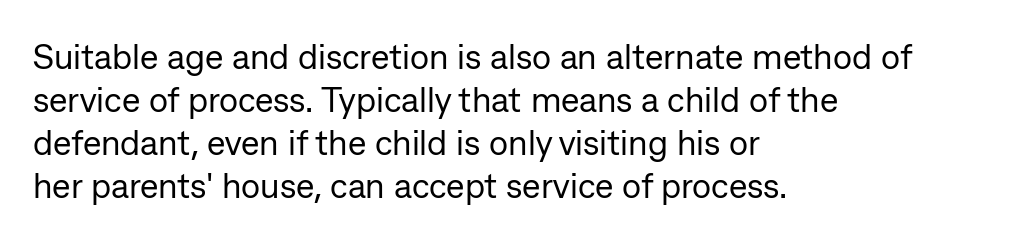
The image shows 35 px regular-weight sans-serif type, upright; set left-aligned, line spacing 1.23x, normal letter spacing, not underlined; low stroke contrast and a medium x-height.
